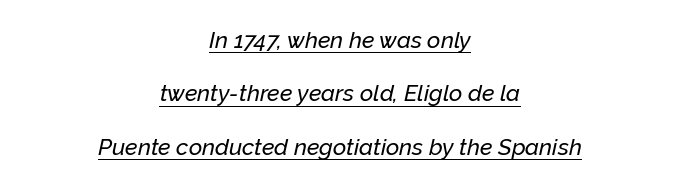
The image shows 23 px text type, italic (leaning right); set centered, loose line spacing (2.32x), normal letter spacing, underlined.
